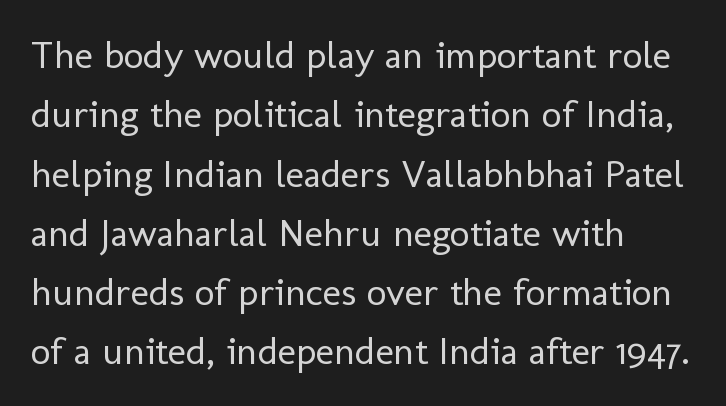
Q: Is the text bold? A: No.
Q: Is the text italic (slanted)? A: No, it is upright.
Q: Is the typeface a serif or a sans-serif typeface? A: Sans-serif.
Q: Is the text underlined? A: No.
Q: How is the paragraph aligned? A: Left-aligned.
Q: Is the spacing between letters normal or unusually wide? A: Normal.
Q: Is the spacing between lines tight, normal or loose? A: Normal.
Q: Width (condensed, normal, or wide)? A: Normal.
Q: Stroke contrast? A: Low.
Q: x-height? A: Medium.
Q: Monospaced? A: No.
